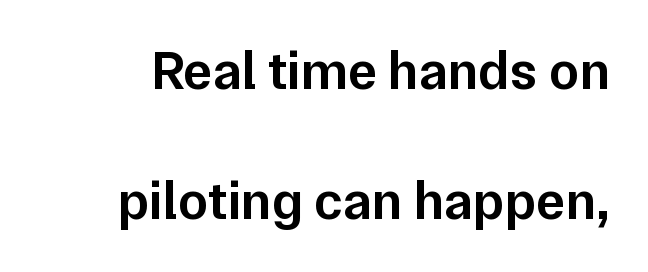
Q: Is the text bold? A: Semi-bold.
Q: Is the text italic (slanted)? A: No, it is upright.
Q: Is the typeface a serif or a sans-serif typeface? A: Sans-serif.
Q: Is the text underlined? A: No.
Q: Is the spacing between letters normal or unusually wide? A: Normal.
Q: Is the spacing between lines tight, normal or loose? A: Loose.
Q: Width (condensed, normal, or wide)? A: Normal.
Q: Stroke contrast? A: Low.
Q: x-height? A: Medium.
Q: Monospaced? A: No.
